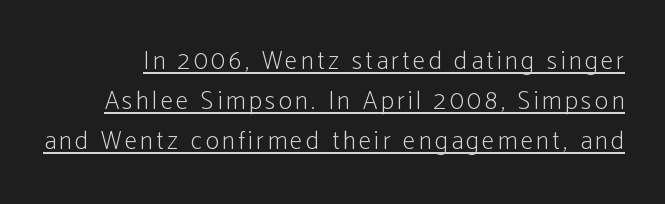
{"italic": "no", "bold": "no", "underline": "yes", "line_spacing": "normal", "line_spacing_ratio": 1.6, "glyph_px": 25}
